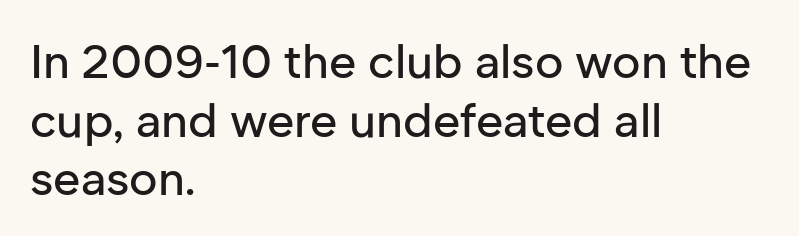
Every row of glyphs begins at an identical x-position on the left. Classification — sans serif. The letters advance in unequal steps, a hallmark of proportional type. A normal amount of white space separates one row of letters from the next. No word sits above an underline. Characters follow at the spacing the type designer built in.
